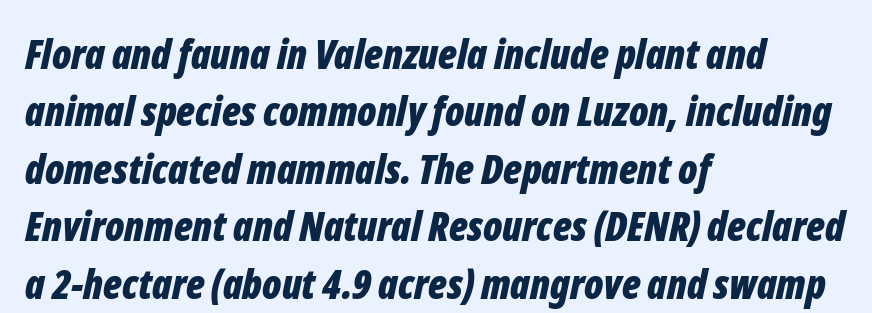
{"italic": "yes", "lean": "right", "slant_degrees": 12, "bold": "yes", "weight": "bold", "width": "condensed", "stroke_contrast": "low", "x_height": "medium", "monospaced": "no", "underline": "no", "align": "left", "line_spacing": "normal", "line_spacing_ratio": 1.4, "letter_spacing": "normal", "letter_spacing_em": 0.0, "glyph_px": 41}
